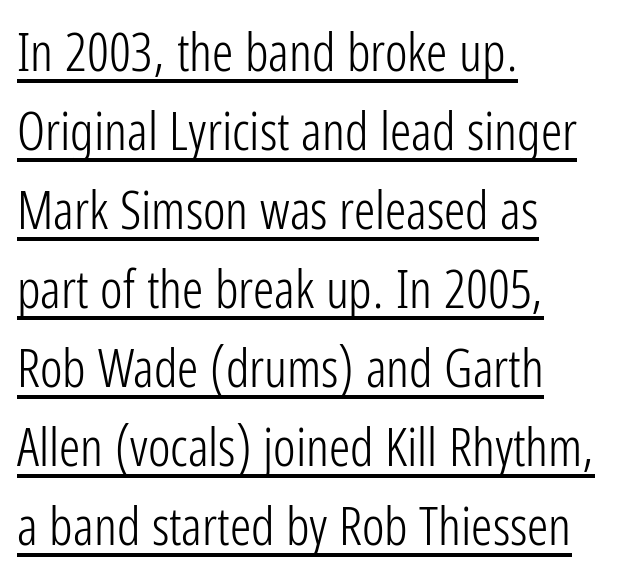
{"serif": "no", "italic": "no", "bold": "no", "weight": "light", "width": "condensed", "stroke_contrast": "low", "x_height": "medium", "monospaced": "no", "underline": "yes", "align": "left", "line_spacing": "normal", "line_spacing_ratio": 1.49, "letter_spacing": "normal", "letter_spacing_em": 0.0, "glyph_px": 53}
